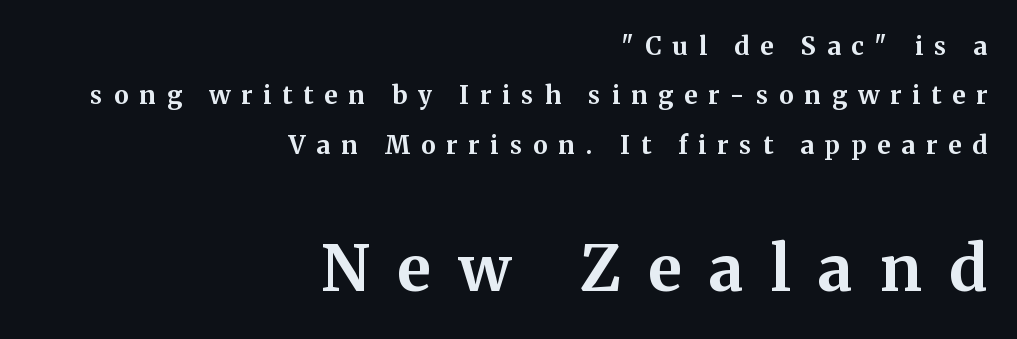
Q: Is the text bold? A: Yes.
Q: Is the text italic (slanted)? A: No, it is upright.
Q: Is the typeface a serif or a sans-serif typeface? A: Serif.
Q: Is the text underlined? A: No.
Q: How is the paragraph aligned? A: Right-aligned.
Q: Is the spacing between letters normal or unusually wide? A: Unusually wide.
Q: Is the spacing between lines tight, normal or loose? A: Loose.
Q: Which block of text is set in a larger size, the first (top) or the second (bottom)? A: The second (bottom) one.
Q: Width (condensed, normal, or wide)? A: Normal.
Q: Stroke contrast? A: Medium.
Q: x-height? A: Medium.
Q: Monospaced? A: No.
